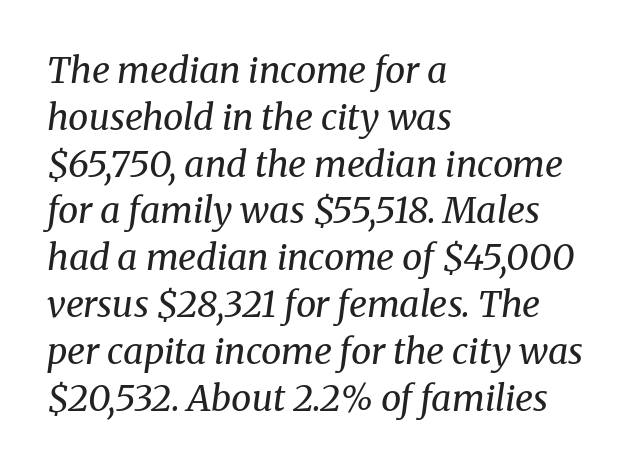
Q: Is the text bold? A: No.
Q: Is the text italic (slanted)? A: Yes, it leans right by about 8 degrees.
Q: Is the typeface a serif or a sans-serif typeface? A: Serif.
Q: Is the text underlined? A: No.
Q: How is the paragraph aligned? A: Left-aligned.
Q: Is the spacing between letters normal or unusually wide? A: Normal.
Q: Is the spacing between lines tight, normal or loose? A: Normal.
Q: Width (condensed, normal, or wide)? A: Normal.
Q: Stroke contrast? A: Medium.
Q: x-height? A: Medium.
Q: Monospaced? A: No.
